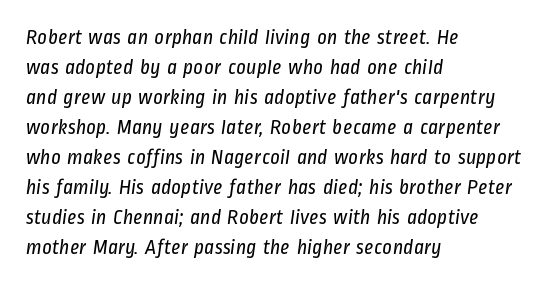
{"bold": "no", "underline": "no", "align": "left", "line_spacing": "normal", "line_spacing_ratio": 1.43, "letter_spacing": "normal", "letter_spacing_em": 0.0, "glyph_px": 21}
